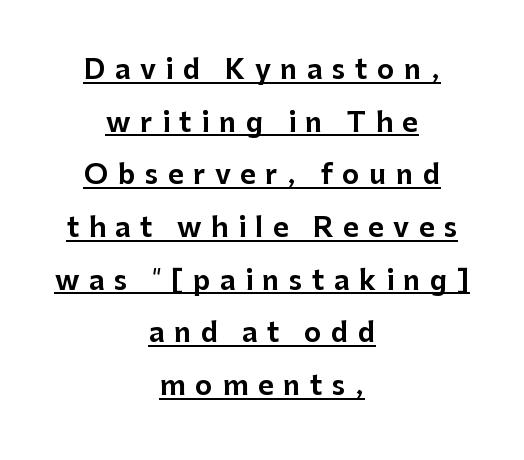
Q: Is the text italic (slanted)? A: No, it is upright.
Q: Is the text underlined? A: Yes.
Q: How is the paragraph aligned? A: Centered.
Q: Is the spacing between letters normal or unusually wide? A: Unusually wide.
Q: Is the spacing between lines tight, normal or loose? A: Loose.
